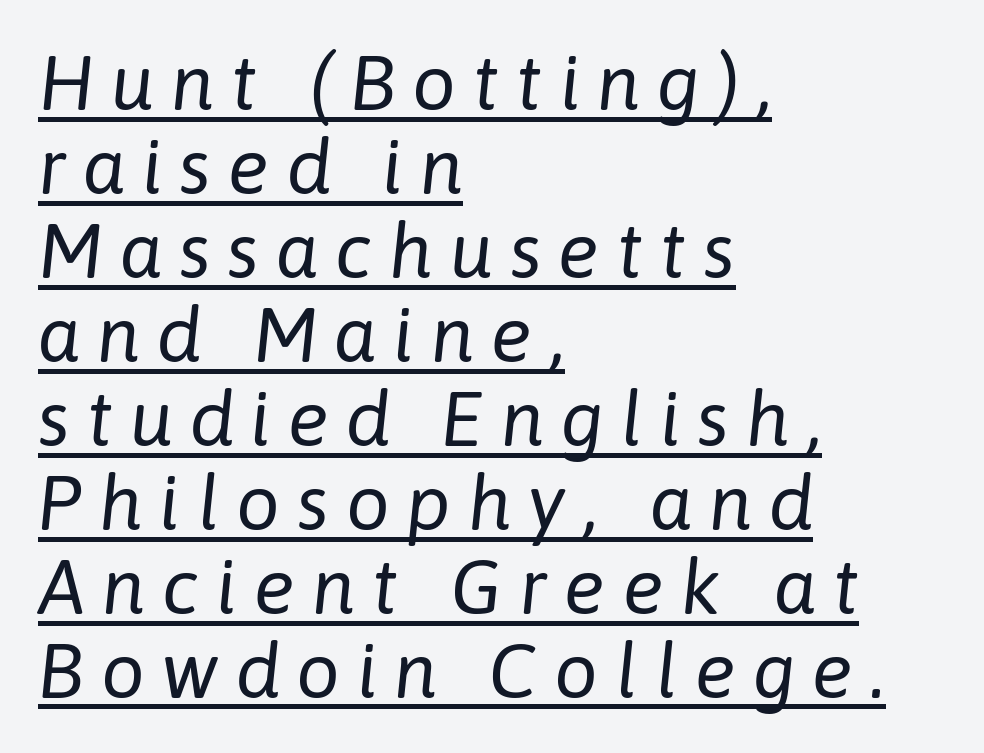
The tracking jumps out immediately: characters are airy and widely separated. Weight: not bold — regular or lighter. The face used here has a pronounced slope to its letters. The passage shown is typed in a proportional face where columns would drift. The setting favours the left margin, as ordinary paragraphs usually do.
